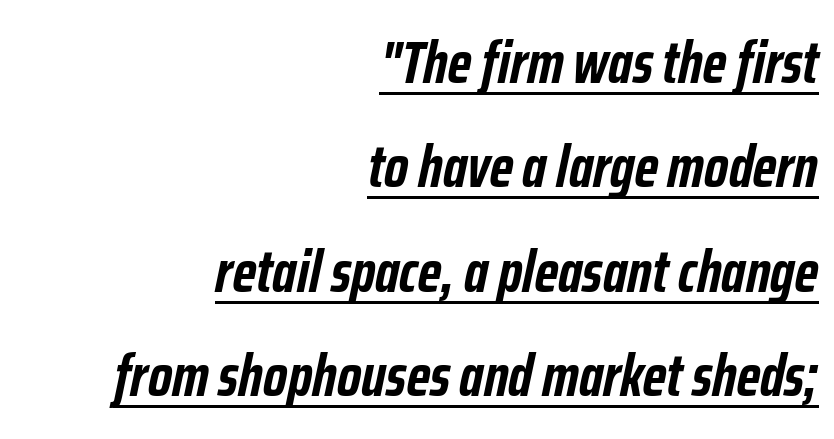
The image shows 59 px semibold, condensed type, italic (leaning right); set right-aligned, line spacing 1.77x, normal letter spacing, underlined; low stroke contrast and a medium x-height.
